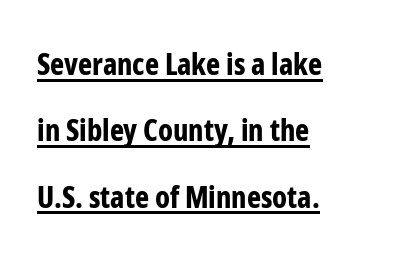
Q: Is the text bold? A: Yes.
Q: Is the text italic (slanted)? A: No, it is upright.
Q: Is the typeface a serif or a sans-serif typeface? A: Sans-serif.
Q: Is the text underlined? A: Yes.
Q: How is the paragraph aligned? A: Left-aligned.
Q: Is the spacing between letters normal or unusually wide? A: Normal.
Q: Is the spacing between lines tight, normal or loose? A: Loose.
Q: Width (condensed, normal, or wide)? A: Condensed.
Q: Stroke contrast? A: Low.
Q: x-height? A: Medium.
Q: Monospaced? A: No.
